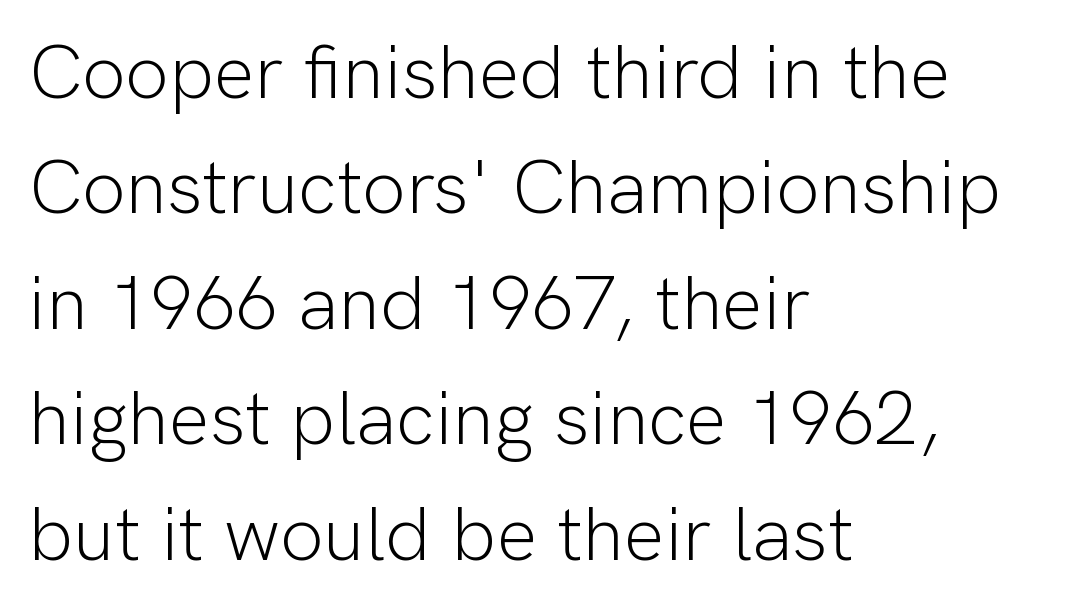
Q: Is the text bold? A: No.
Q: Is the text italic (slanted)? A: No, it is upright.
Q: Is the typeface a serif or a sans-serif typeface? A: Sans-serif.
Q: Is the text underlined? A: No.
Q: How is the paragraph aligned? A: Left-aligned.
Q: Is the spacing between letters normal or unusually wide? A: Normal.
Q: Is the spacing between lines tight, normal or loose? A: Normal.
Q: Width (condensed, normal, or wide)? A: Normal.
Q: Stroke contrast? A: Low.
Q: x-height? A: Medium.
Q: Monospaced? A: No.
